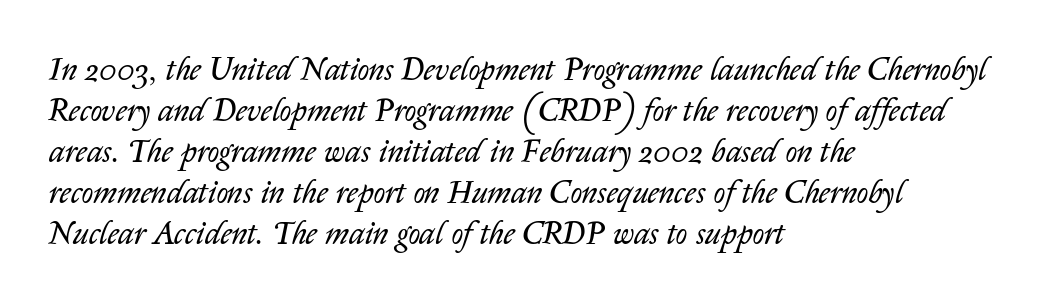
Is the type slanted? Yes — the strokes lean at a clear angle. Descenders are the only things crossing below the line. Reading down the block, your eye returns to a fixed left position each line. No extra tracking has been applied to these lines. The characters are drawn with everyday or finer stroke widths. Honestly, the row spacing looks completely unremarkable.
